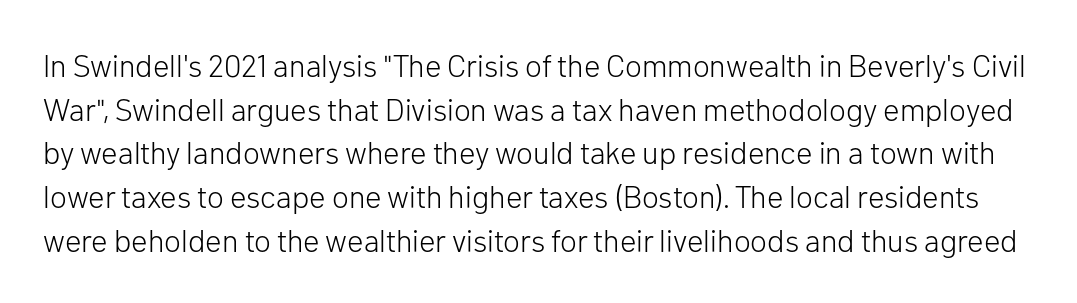
The rendering uses natural spacing where letterforms have individual widths. Unlike italic type, these characters show no tilt at all. The horizontal fit of the characters is conventional and even. Are there feet on the stems? There aren't — it's a sans. The typeface has the unassuming heft of standard copy or less. Compared with typical paragraphs, the rows here are spaced about the same.
